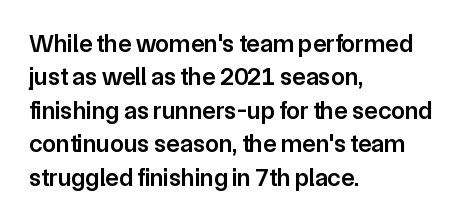
The glyphs have the mass of a demibold cut, below bold. The line-height multiplier appears to be the usual default. Any mark beneath the type? The region is blank. Layout note: lines flush left. Quick note: not italic, upright. The type is set solid horizontally, with unmodified tracking.
